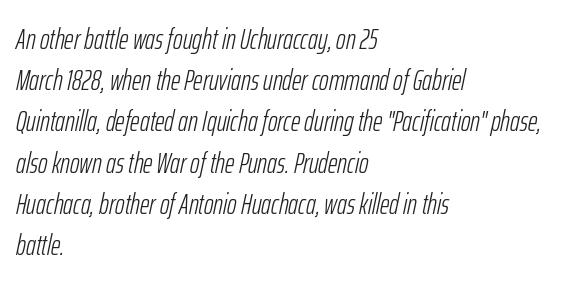
The image shows 29 px light, condensed type, italic (leaning right); set left-aligned, normal line spacing (1.42x), normal letter spacing, not underlined; low stroke contrast and a medium x-height.
